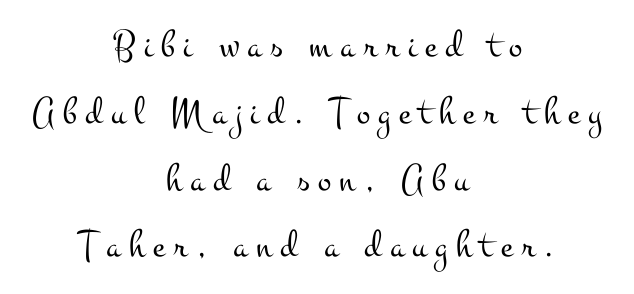
Serifs: yes, visible at the terminals of the letterforms. Caption: multi-line text, centered on the measure. The weight would be labelled regular, book, light, or lighter still. A typesetter would call this proportional, since set widths differ per character.
